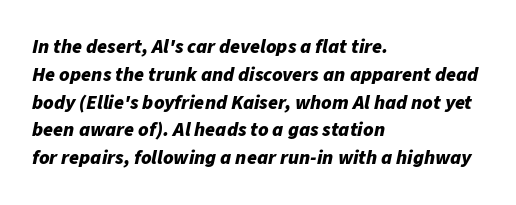
Q: Is the text bold? A: Yes.
Q: Is the text italic (slanted)? A: Yes, it leans right by about 11 degrees.
Q: Is the text underlined? A: No.
Q: How is the paragraph aligned? A: Left-aligned.
Q: Is the spacing between letters normal or unusually wide? A: Normal.
Q: Is the spacing between lines tight, normal or loose? A: Normal.
